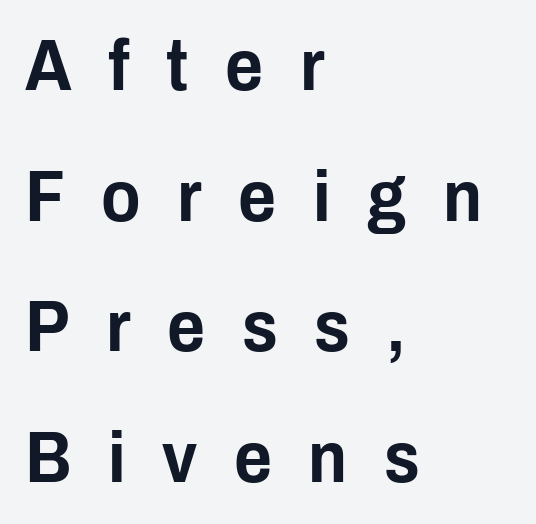
The image shows 73 px condensed sans-serif type, upright; set left-aligned, line spacing 1.79x, unusually wide letter spacing (+0.5 em), not underlined; low stroke contrast and a medium x-height.
